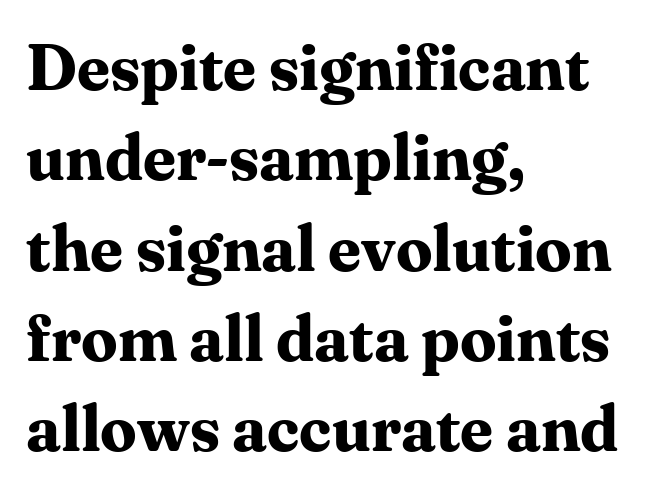
Q: Is the text bold? A: Yes.
Q: Is the text italic (slanted)? A: No, it is upright.
Q: Is the typeface a serif or a sans-serif typeface? A: Serif.
Q: Is the text underlined? A: No.
Q: How is the paragraph aligned? A: Left-aligned.
Q: Is the spacing between letters normal or unusually wide? A: Normal.
Q: Is the spacing between lines tight, normal or loose? A: Normal.
Q: Width (condensed, normal, or wide)? A: Normal.
Q: Stroke contrast? A: Medium.
Q: x-height? A: Medium.
Q: Monospaced? A: No.
